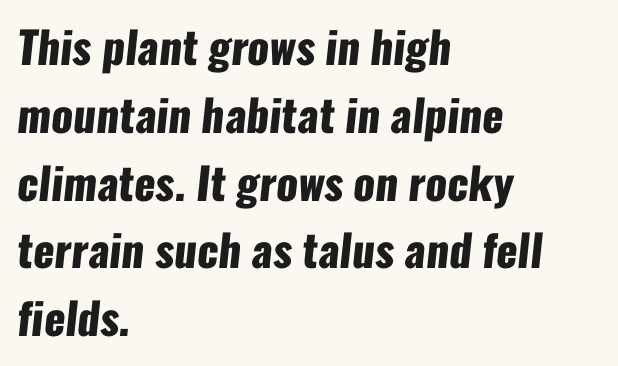
Q: Is the text bold? A: Yes.
Q: Is the typeface a serif or a sans-serif typeface? A: Sans-serif.
Q: Is the text underlined? A: No.
Q: How is the paragraph aligned? A: Left-aligned.
Q: Is the spacing between letters normal or unusually wide? A: Normal.
Q: Is the spacing between lines tight, normal or loose? A: Normal.
Q: Width (condensed, normal, or wide)? A: Condensed.
Q: Stroke contrast? A: Low.
Q: x-height? A: Medium.
Q: Monospaced? A: No.
